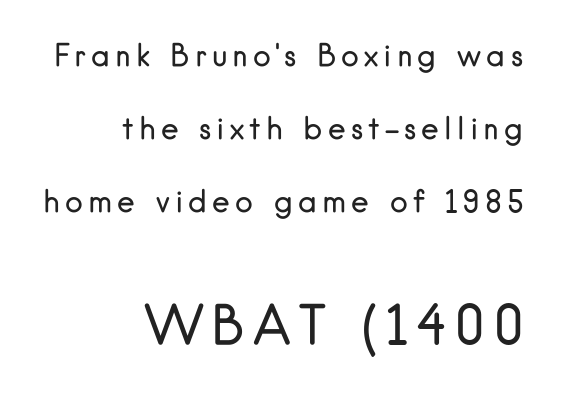
The image shows 52 px regular-weight sans-serif type, upright; set right-aligned, loose line spacing (2.44x), not underlined; the second (bottom) block is 1.73x larger; low stroke contrast and a small x-height.
